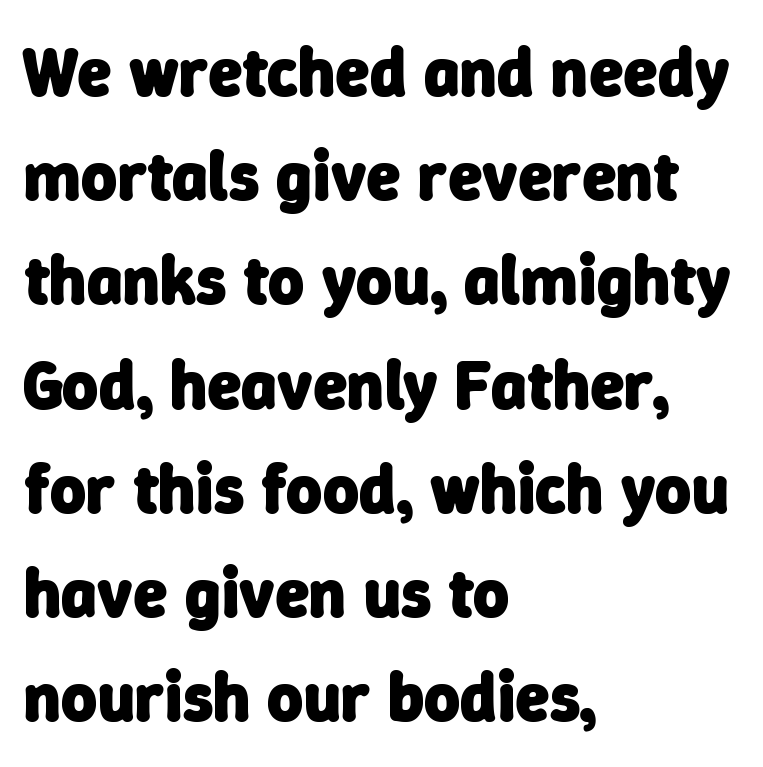
{"serif": "no", "bold": "yes", "weight": "heavy", "width": "normal", "stroke_contrast": "low", "x_height": "medium", "monospaced": "no", "underline": "no", "align": "left", "line_spacing": "normal", "line_spacing_ratio": 1.51, "letter_spacing": "normal", "letter_spacing_em": 0.0, "glyph_px": 69}
